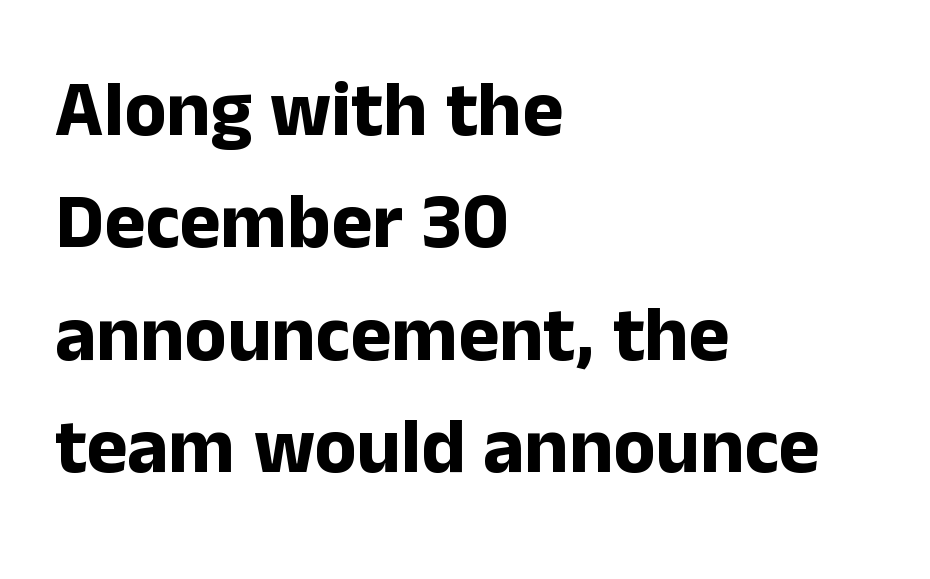
Serifs: no, the terminals of the letterforms are clean. Quick note: interline space is typical. Character widths vary here, with narrow letters taking less room than wide ones. This sample is left-justified, so line endings fall wherever the words run out. How heavy is the stroke? Heavy — this is a bold.
